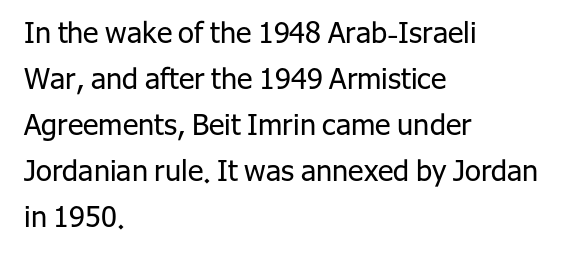
Clear beneath every line of the passage. Which margin do the lines hug? The left one — the right edge is uneven. Each letter keeps its own natural width here, so spacing adapts to shape. Is the stroke heavy? The answer is a plain regular-or-lighter.
